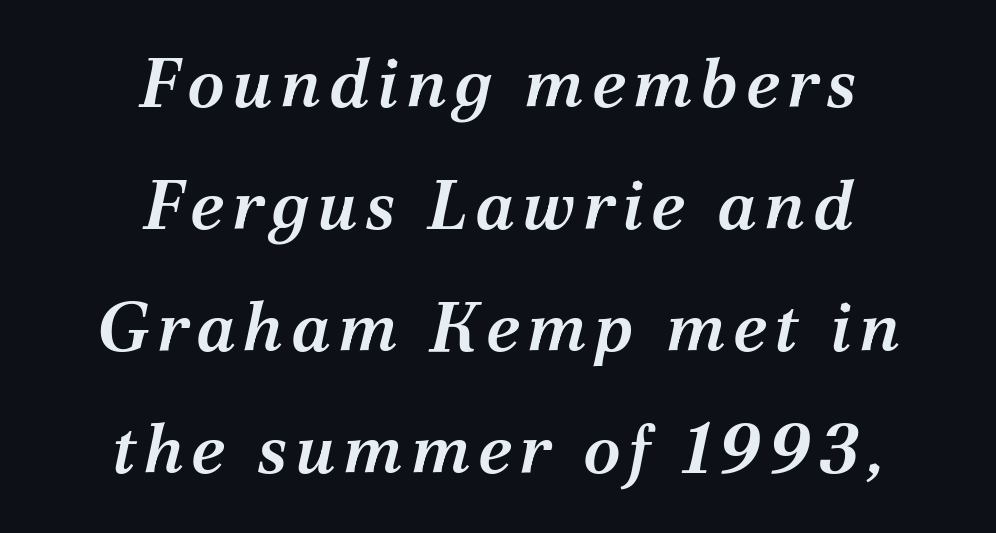
Q: Is the text bold? A: Semi-bold.
Q: Is the text italic (slanted)? A: Yes, it leans right by about 12 degrees.
Q: Is the typeface a serif or a sans-serif typeface? A: Serif.
Q: Is the text underlined? A: No.
Q: How is the paragraph aligned? A: Centered.
Q: Width (condensed, normal, or wide)? A: Normal.
Q: Stroke contrast? A: Medium.
Q: x-height? A: Medium.
Q: Monospaced? A: No.
